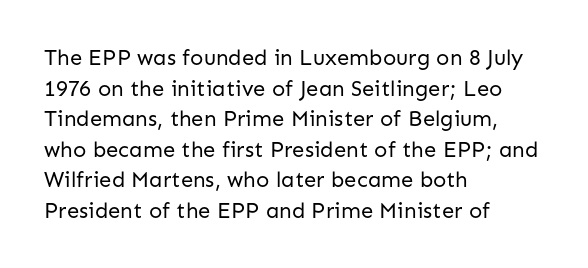
Q: Is the text bold? A: No.
Q: Is the text italic (slanted)? A: No, it is upright.
Q: Is the text underlined? A: No.
Q: How is the paragraph aligned? A: Left-aligned.
Q: Is the spacing between letters normal or unusually wide? A: Normal.
Q: Is the spacing between lines tight, normal or loose? A: Normal.
